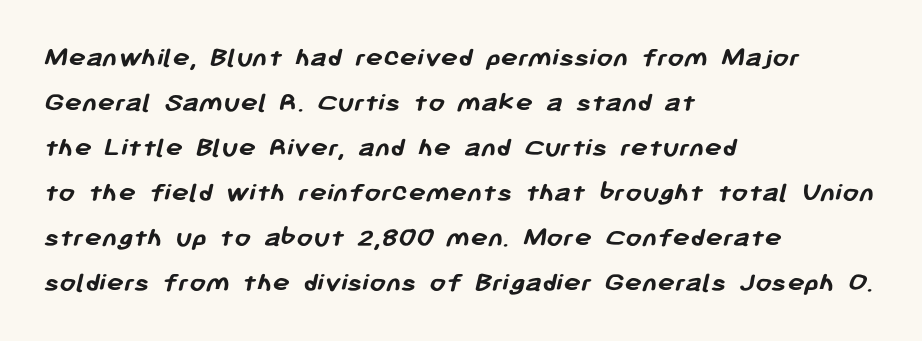
This rendering leaves character spacing at its baseline value. The sample has been set heavy, in full bold. The ragged edge is on the right, which tells us the setting is flush left. The gap between lines stays unmarked. Here the designer chose a conventional face with non-uniform glyph widths.
